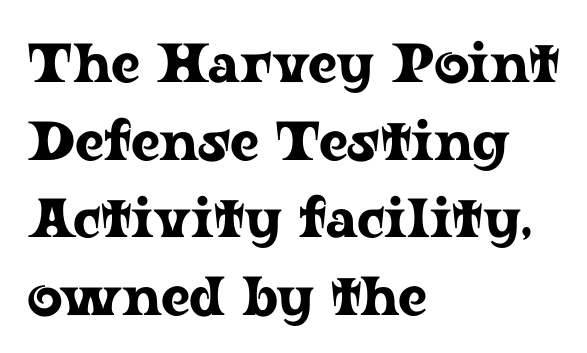
Vertical strokes here are truly vertical. Each word holds together tightly as a unit, with standard inter-letter gaps. The rendering shows small feet on the letterforms — a serif design. Alignment: flush left. Has an underline been added? It has not. If you measured baseline to baseline, you'd find a middling distance.
